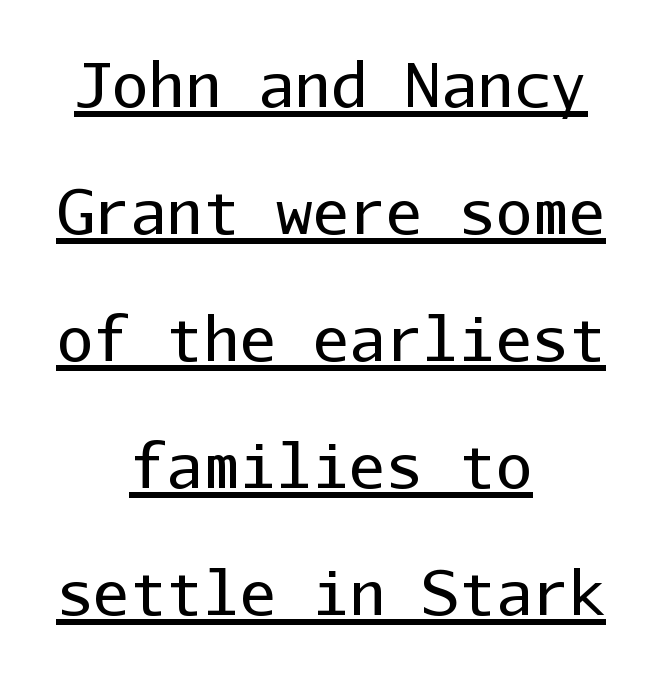
The image shows 61 px regular-weight sans-serif type, upright, monospaced; set centered, loose line spacing (2.08x), normal letter spacing, underlined; low stroke contrast and a medium x-height.
